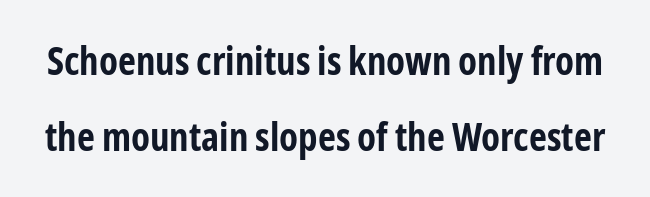
Q: Is the text bold? A: Yes.
Q: Is the text italic (slanted)? A: No, it is upright.
Q: Is the typeface a serif or a sans-serif typeface? A: Sans-serif.
Q: Is the text underlined? A: No.
Q: Is the spacing between letters normal or unusually wide? A: Normal.
Q: Is the spacing between lines tight, normal or loose? A: Loose.
Q: Width (condensed, normal, or wide)? A: Condensed.
Q: Stroke contrast? A: Low.
Q: x-height? A: Medium.
Q: Monospaced? A: No.
